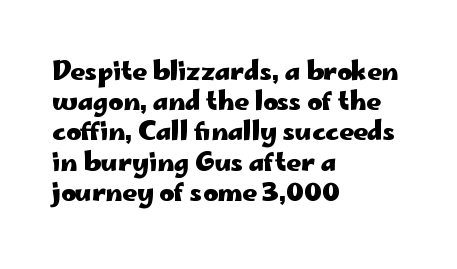
Q: Is the text bold? A: Yes.
Q: Is the text italic (slanted)? A: No, it is upright.
Q: Is the text underlined? A: No.
Q: How is the paragraph aligned? A: Left-aligned.
Q: Is the spacing between letters normal or unusually wide? A: Normal.
